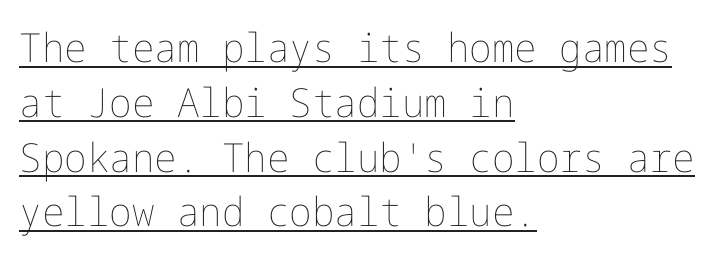
{"italic": "no", "bold": "no", "weight": "thin", "width": "normal", "stroke_contrast": "low", "x_height": "medium", "underline": "yes", "align": "left", "line_spacing": "normal", "line_spacing_ratio": 1.37, "letter_spacing": "normal", "letter_spacing_em": 0.0, "glyph_px": 40}
